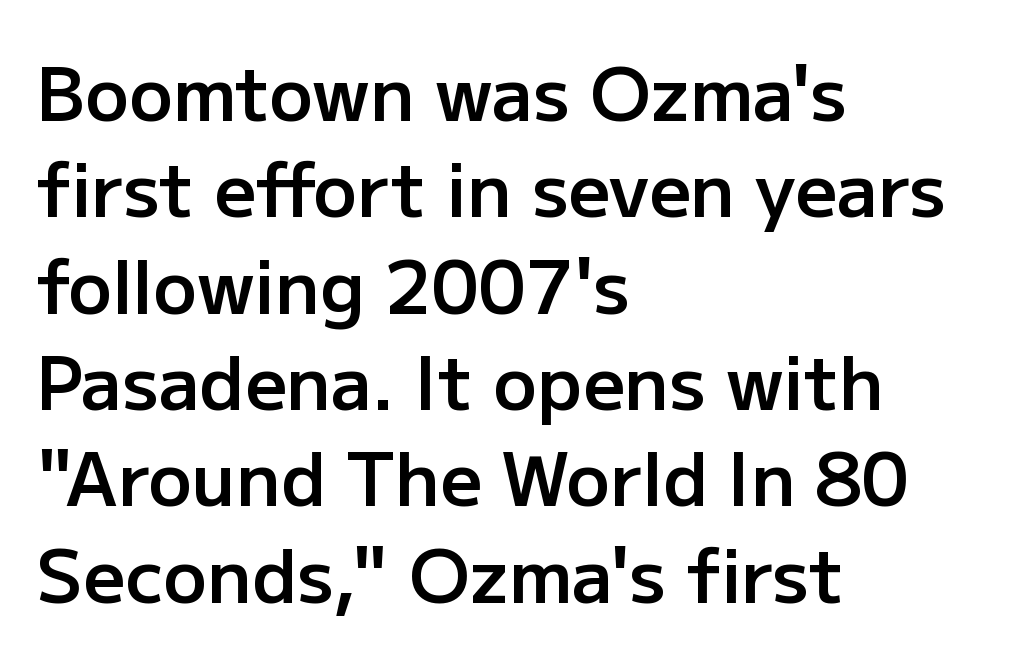
The image shows 73 px semibold sans-serif type, upright; set left-aligned, normal line spacing (1.32x), normal letter spacing, not underlined; low stroke contrast and a medium x-height.
